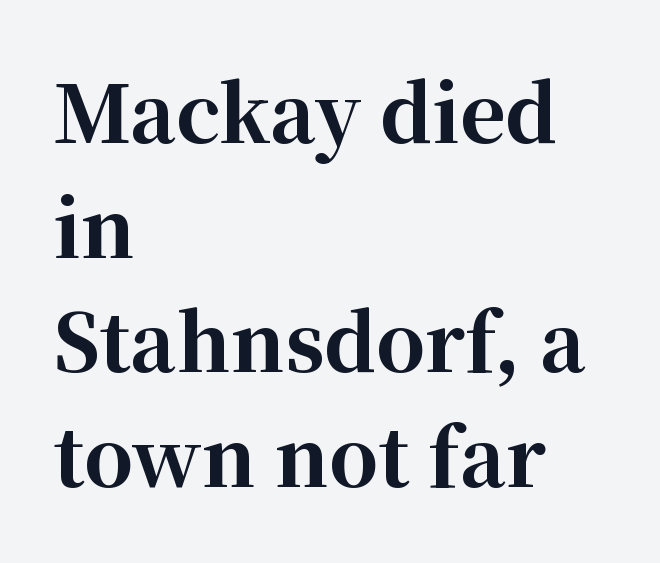
Q: Is the text bold? A: Yes.
Q: Is the text italic (slanted)? A: No, it is upright.
Q: Is the typeface a serif or a sans-serif typeface? A: Serif.
Q: Is the text underlined? A: No.
Q: How is the paragraph aligned? A: Left-aligned.
Q: Is the spacing between letters normal or unusually wide? A: Normal.
Q: Is the spacing between lines tight, normal or loose? A: Normal.
Q: Width (condensed, normal, or wide)? A: Normal.
Q: Stroke contrast? A: High.
Q: x-height? A: Medium.
Q: Monospaced? A: No.
